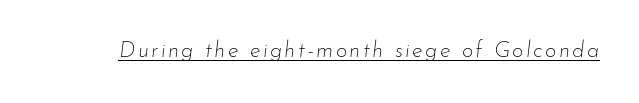
{"italic": "yes", "lean": "right", "slant_degrees": 7, "bold": "no", "underline": "yes", "glyph_px": 22}
